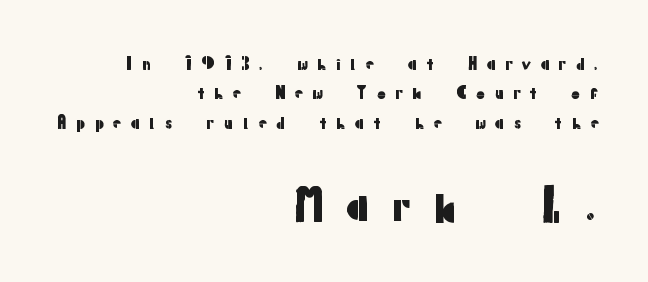
{"serif": "no", "italic": "no", "width": "normal", "stroke_contrast": "low", "x_height": "medium", "monospaced": "no", "underline": "no", "align": "right", "line_spacing_ratio": 1.73, "letter_spacing": "wide", "letter_spacing_em": 0.46, "larger_block": "second", "size_ratio": 2.47, "glyph_px": 42}
